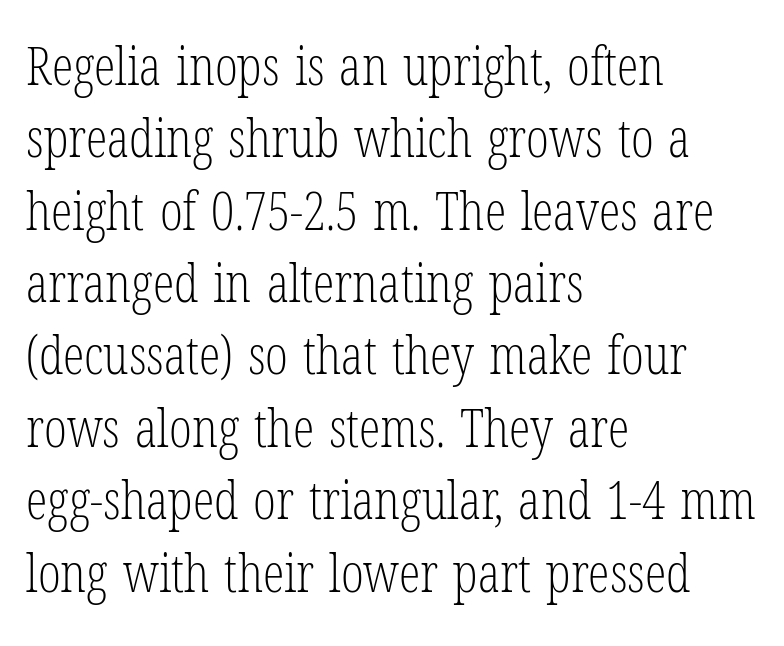
Here the glyphs are tracked normally, forming tight word shapes. This is the regular roman posture of the typeface. Nobody drew a line under any word here. Compared with typical paragraphs, the rows here are spaced about the same. Weight: in the light-to-regular range.
